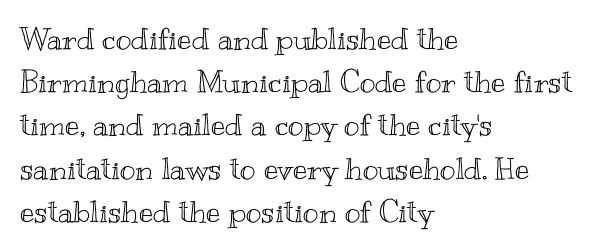
The image shows 30 px wide type, upright; set left-aligned, normal line spacing (1.44x), normal letter spacing, not underlined; a small x-height.
